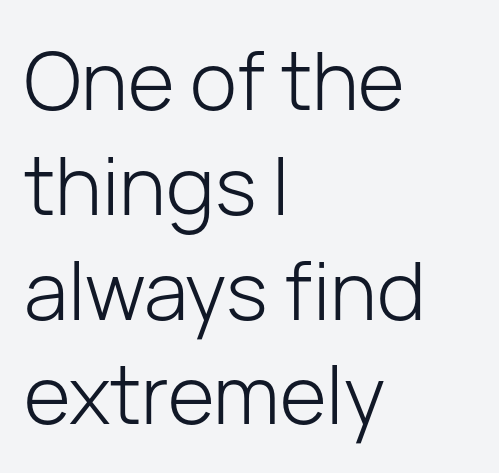
{"serif": "no", "italic": "no", "bold": "no", "weight": "light", "width": "normal", "stroke_contrast": "low", "x_height": "medium", "monospaced": "no", "underline": "no", "align": "left", "line_spacing": "normal", "line_spacing_ratio": 1.31, "letter_spacing": "normal", "letter_spacing_em": 0.0, "glyph_px": 80}
